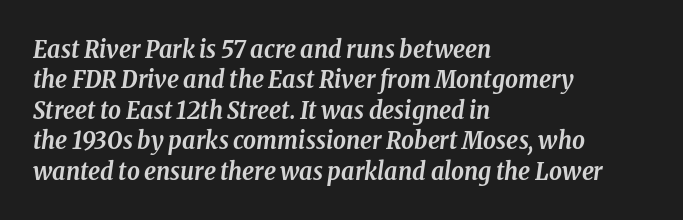
Q: Is the text bold? A: Yes.
Q: Is the text italic (slanted)? A: Yes, it leans right by about 8 degrees.
Q: Is the text underlined? A: No.
Q: How is the paragraph aligned? A: Left-aligned.
Q: Is the spacing between letters normal or unusually wide? A: Normal.
